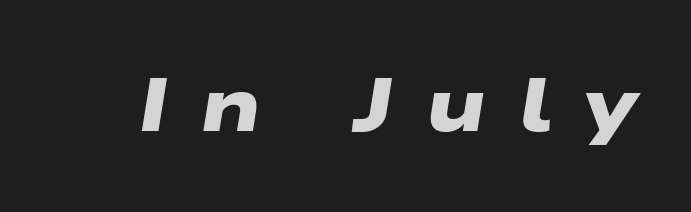
The image shows 76 px heavy, wide sans-serif type; set unusually wide letter spacing (+0.41 em), not underlined; low stroke contrast and a medium x-height.
